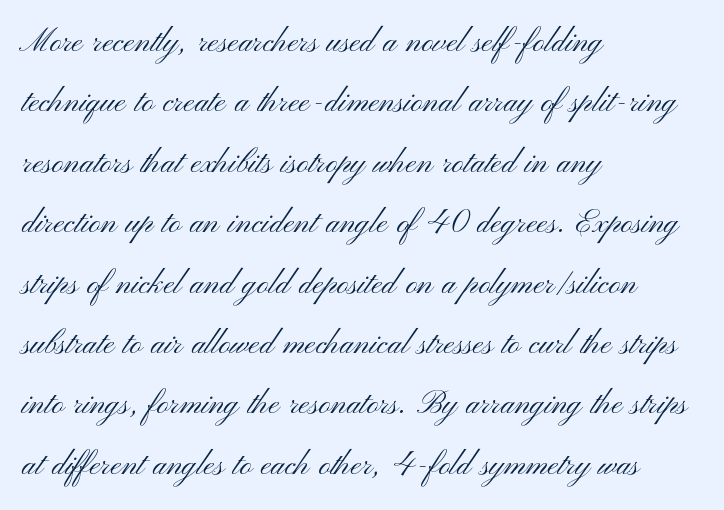
The image shows 40 px light, wide sans-serif type; set left-aligned, normal line spacing (1.51x), normal letter spacing, not underlined; medium stroke contrast and a small x-height.
